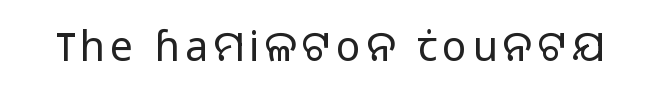
{"serif": "no", "italic": "no", "bold": "no", "weight": "regular", "width": "normal", "stroke_contrast": "low", "x_height": "medium", "monospaced": "no", "underline": "no", "glyph_px": 41}
